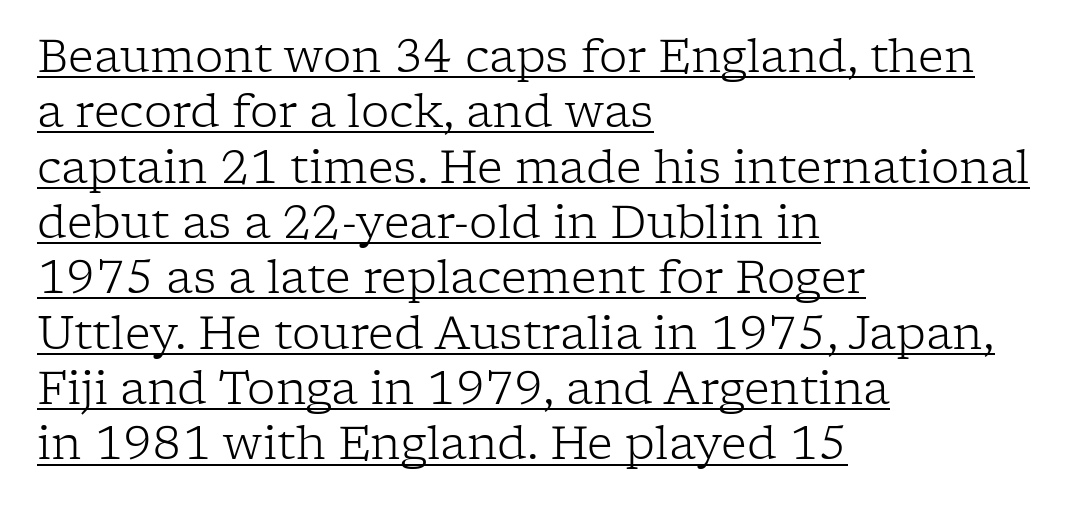
Q: Is the text bold? A: No.
Q: Is the text italic (slanted)? A: No, it is upright.
Q: Is the typeface a serif or a sans-serif typeface? A: Serif.
Q: Is the text underlined? A: Yes.
Q: How is the paragraph aligned? A: Left-aligned.
Q: Is the spacing between letters normal or unusually wide? A: Normal.
Q: Width (condensed, normal, or wide)? A: Normal.
Q: Stroke contrast? A: Low.
Q: x-height? A: Medium.
Q: Monospaced? A: No.
